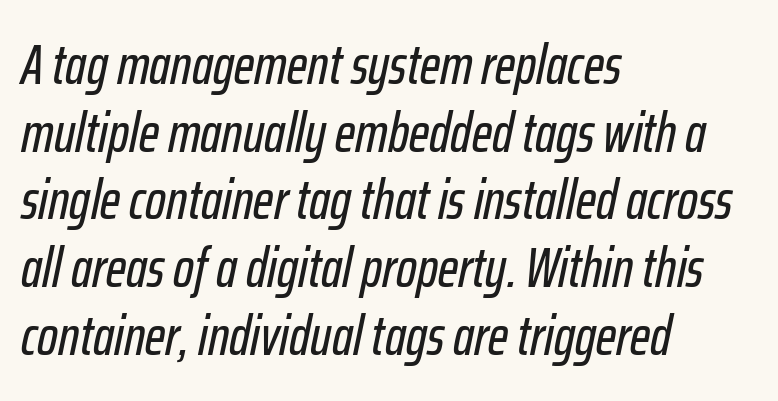
The image shows 55 px condensed type, italic (leaning right); set left-aligned, line spacing 1.23x, normal letter spacing, not underlined; low stroke contrast and a medium x-height.
